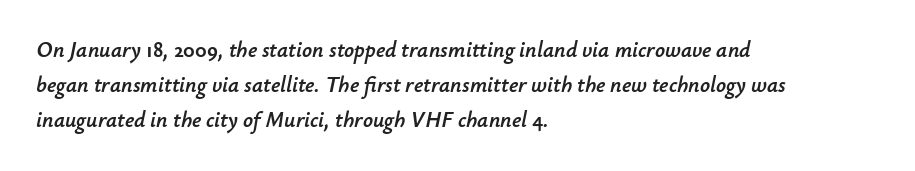
{"italic": "yes", "lean": "right", "slant_degrees": 12, "underline": "no", "align": "left", "line_spacing": "normal", "line_spacing_ratio": 1.6, "letter_spacing": "normal", "letter_spacing_em": 0.0, "glyph_px": 22}
